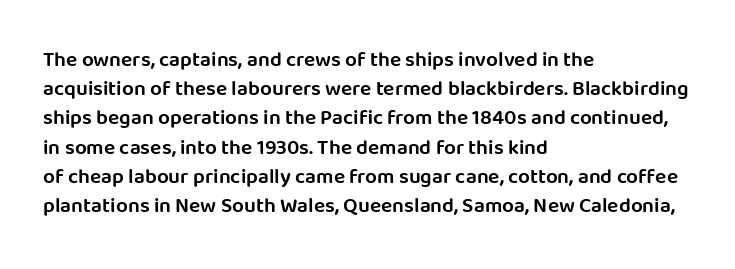
The face used here is a semibold: visibly heavier than regular, lighter than bold. Italic? Not at all — the glyphs are vertical. Default kerning and tracking; the words read as compact shapes. The paragraph shown leans on its left margin. Clear beneath every line of the passage.
